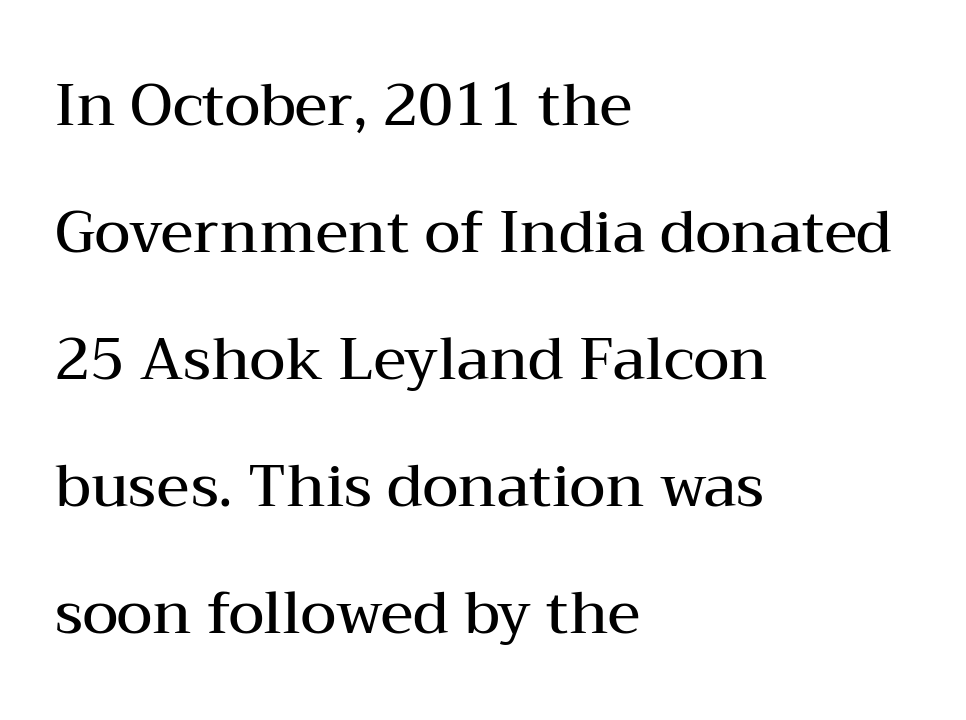
Q: Is the text bold? A: Semi-bold.
Q: Is the text italic (slanted)? A: No, it is upright.
Q: Is the typeface a serif or a sans-serif typeface? A: Serif.
Q: Is the text underlined? A: No.
Q: How is the paragraph aligned? A: Left-aligned.
Q: Is the spacing between letters normal or unusually wide? A: Normal.
Q: Is the spacing between lines tight, normal or loose? A: Loose.
Q: Width (condensed, normal, or wide)? A: Wide.
Q: Stroke contrast? A: Medium.
Q: x-height? A: Medium.
Q: Monospaced? A: No.
